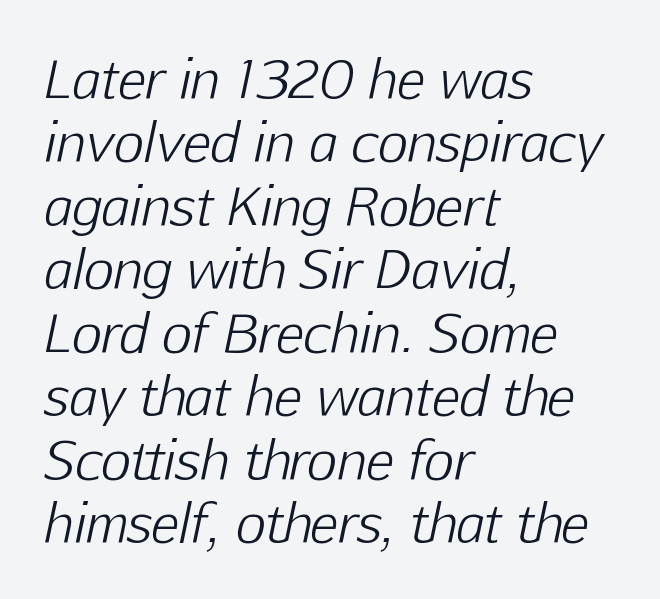
An italicized treatment has been applied to the whole sample. No extra ink here — the face is not bold. No word sits above an underline. Here the designer chose a conventional face with non-uniform glyph widths. How are the letters spaced? Ordinarily, with no added tracking. The compositor pushed each line to the left boundary.
